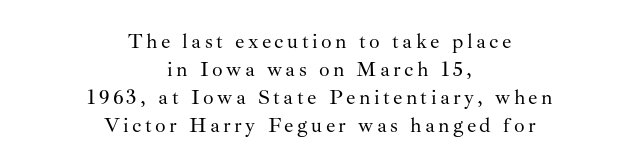
{"italic": "no", "bold": "no", "underline": "no", "align": "center", "line_spacing": "normal", "line_spacing_ratio": 1.33, "glyph_px": 21}
